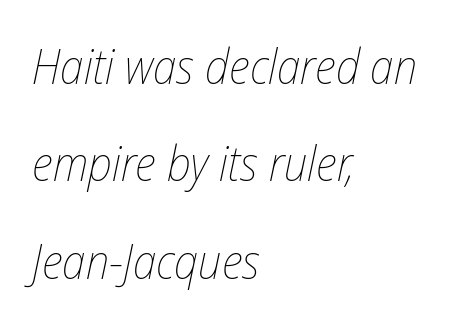
Alignment: flush left. Plain, unruled lines of type. The line-height multiplier appears high, well above default. These glyphs show unthickened strokes, regular width or finer.
